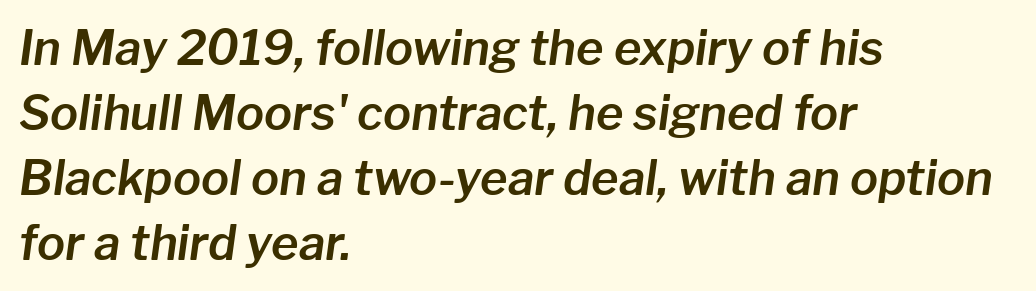
Q: Is the text italic (slanted)? A: Yes, it leans right by about 8 degrees.
Q: Is the text underlined? A: No.
Q: How is the paragraph aligned? A: Left-aligned.
Q: Is the spacing between letters normal or unusually wide? A: Normal.
Q: Is the spacing between lines tight, normal or loose? A: Normal.
Q: Width (condensed, normal, or wide)? A: Normal.
Q: Stroke contrast? A: Low.
Q: x-height? A: Medium.
Q: Monospaced? A: No.
